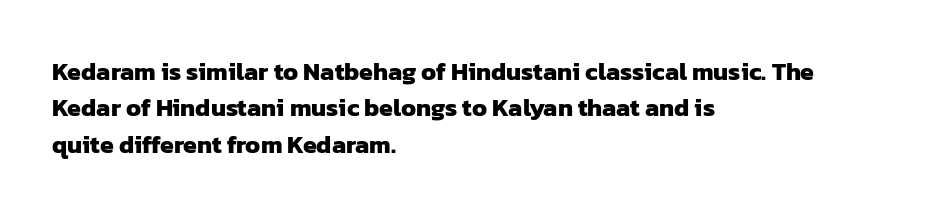
Compared with typical paragraphs, the rows here are spaced about the same. Weight check: bold — yes, fully. Caption: multi-line text, flush left, ragged right. The face used here is rendered with its standard letterfit. The strip under each line holds only bare page.
